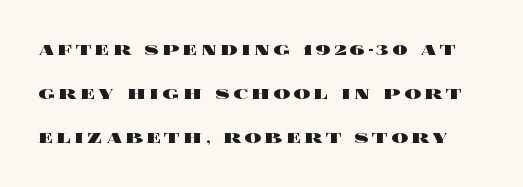
Notice how the stems are strictly vertical — no italics here. Lines of text with bare space underneath. In terms of weight, the rendering is a true, heavy bold. Airy leading.
